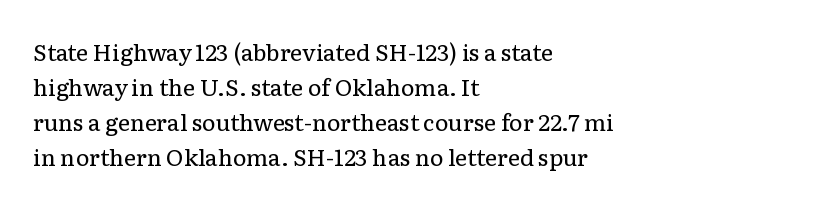
The image shows 23 px text type, upright; set left-aligned, normal line spacing (1.52x), normal letter spacing, not underlined.
